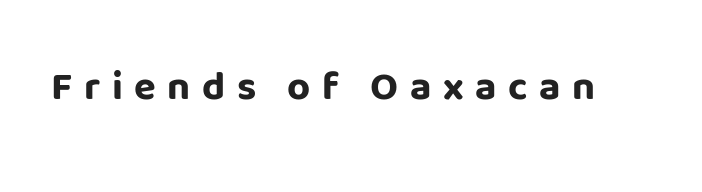
The image shows 40 px bold sans-serif type, upright; set unusually wide letter spacing (+0.29 em), not underlined; low stroke contrast and a large x-height.
